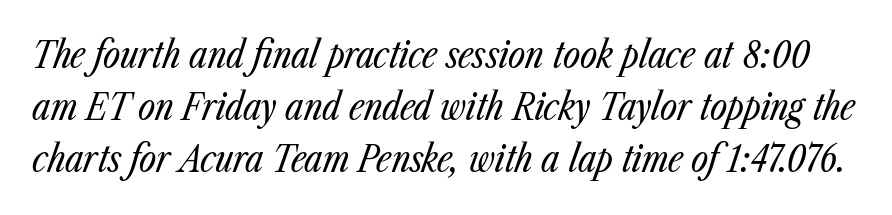
Q: Is the text bold? A: No.
Q: Is the text italic (slanted)? A: Yes, it leans right by about 23 degrees.
Q: Is the text underlined? A: No.
Q: Is the spacing between letters normal or unusually wide? A: Normal.
Q: Is the spacing between lines tight, normal or loose? A: Normal.
Q: Width (condensed, normal, or wide)? A: Condensed.
Q: Stroke contrast? A: Low.
Q: x-height? A: Medium.
Q: Monospaced? A: No.
